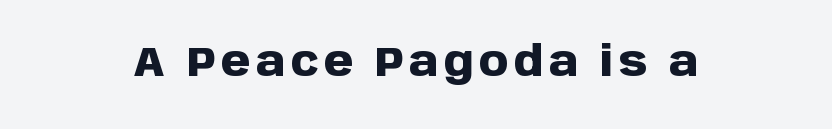
Do the characters align in a grid? No, the font is proportional. These lines are composed in type without serifs. The letters stand upright; this is a roman face. Look at the stroke-to-counter ratio: heavy, a bold.
